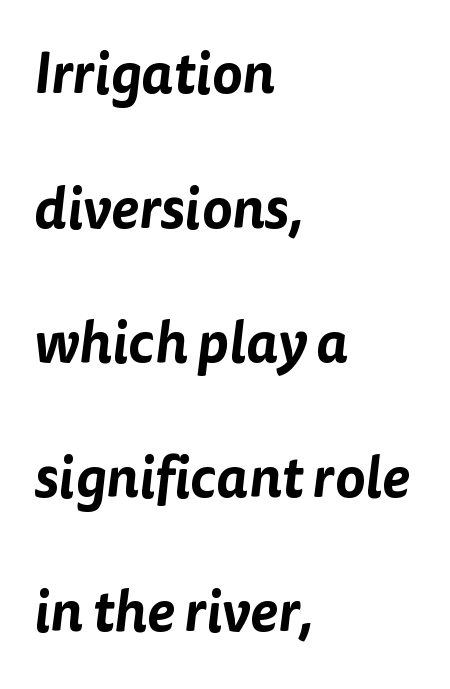
The image shows 57 px sans-serif type; set left-aligned, loose line spacing (2.36x), normal letter spacing, not underlined; low stroke contrast and a medium x-height.
